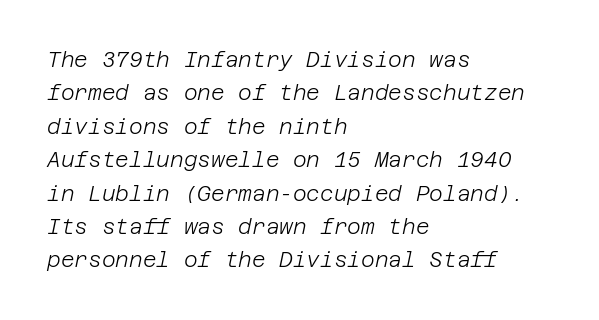
The image shows 21 px text type, italic (leaning right); set left-aligned, normal line spacing (1.59x), normal letter spacing, not underlined.
